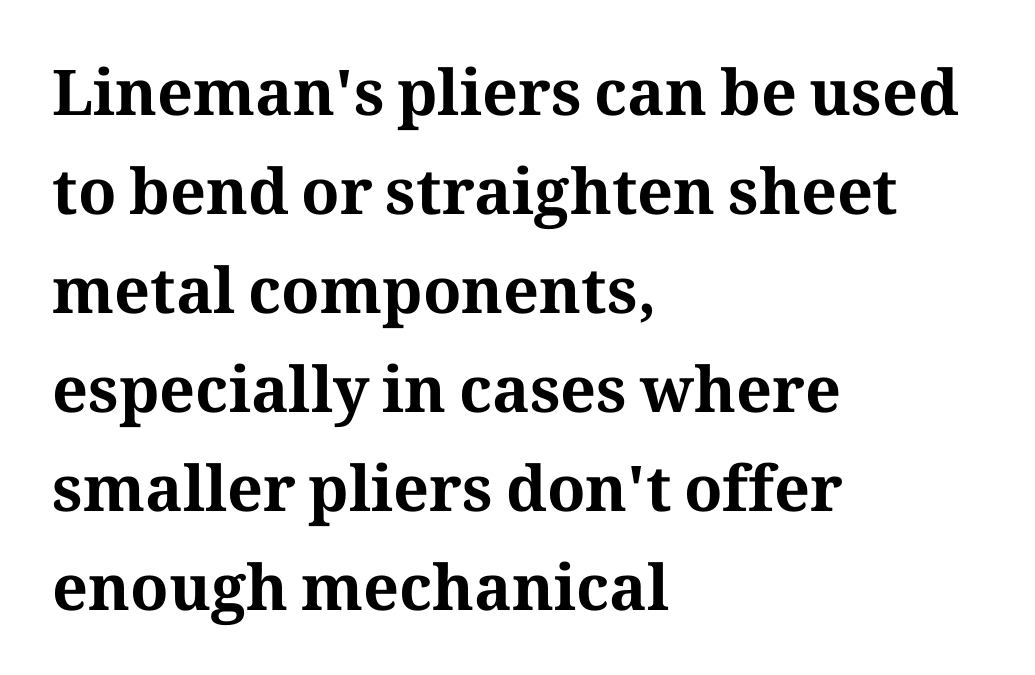
The image shows 63 px bold serif type, upright; set left-aligned, normal line spacing (1.57x), normal letter spacing, not underlined; medium stroke contrast and a medium x-height.
